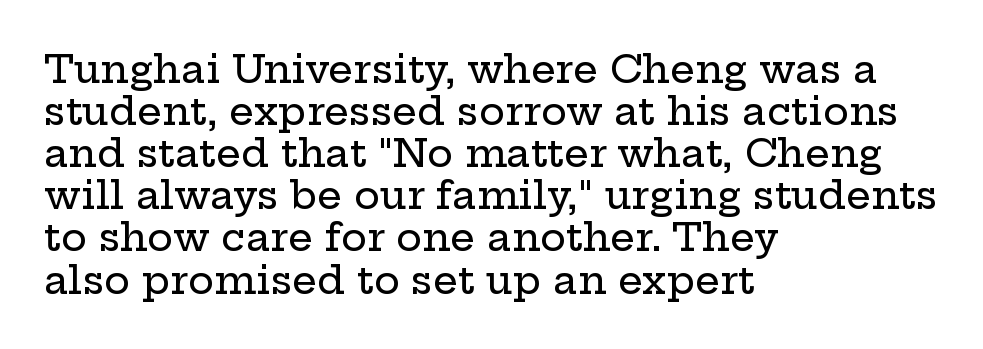
{"serif": "yes", "italic": "no", "width": "wide", "stroke_contrast": "low", "x_height": "medium", "monospaced": "no", "underline": "no", "align": "left", "line_spacing": "tight", "line_spacing_ratio": 1.08, "letter_spacing": "normal", "letter_spacing_em": 0.0, "glyph_px": 39}
